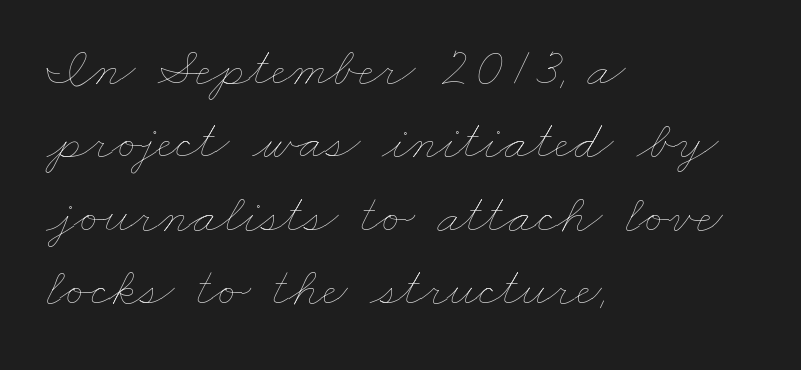
The image shows 56 px thin, wide type; set left-aligned, normal line spacing (1.31x), normal letter spacing, not underlined; low stroke contrast and a small x-height.
